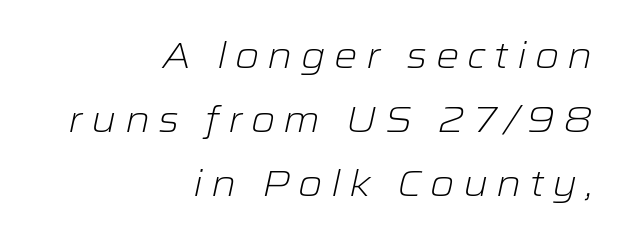
Q: Is the text bold? A: No.
Q: Is the text italic (slanted)? A: Yes, it leans right by about 12 degrees.
Q: Is the text underlined? A: No.
Q: How is the paragraph aligned? A: Right-aligned.
Q: Is the spacing between letters normal or unusually wide? A: Unusually wide.
Q: Width (condensed, normal, or wide)? A: Wide.
Q: Stroke contrast? A: Low.
Q: x-height? A: Medium.
Q: Monospaced? A: No.
